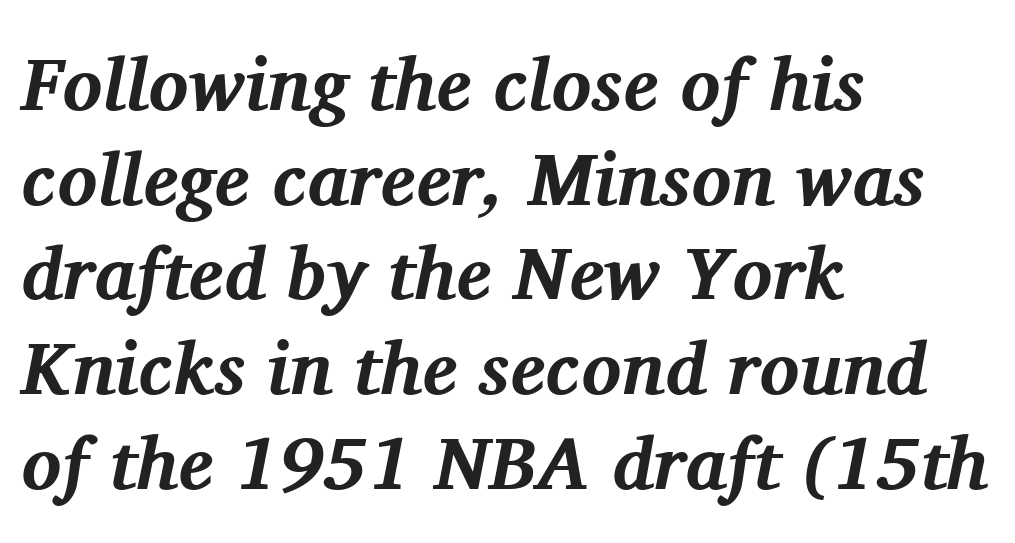
The image shows 74 px bold serif type, italic (leaning right); set left-aligned, normal line spacing (1.28x), normal letter spacing, not underlined; medium stroke contrast and a medium x-height.
